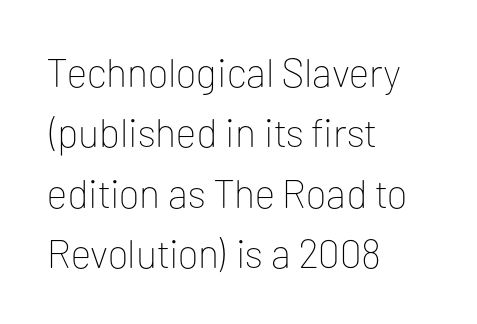
{"serif": "no", "italic": "no", "bold": "no", "weight": "thin", "width": "normal", "stroke_contrast": "low", "x_height": "medium", "monospaced": "no", "underline": "no", "align": "left", "line_spacing": "normal", "line_spacing_ratio": 1.51, "letter_spacing": "normal", "letter_spacing_em": 0.0, "glyph_px": 40}
